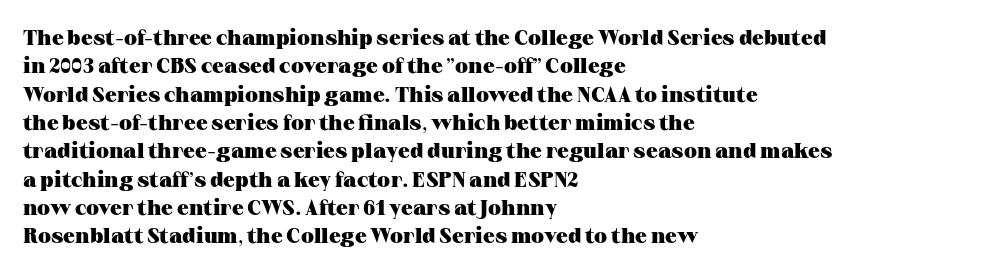
The image shows 21 px bold type, upright; set left-aligned, normal line spacing (1.35x), normal letter spacing, not underlined.
